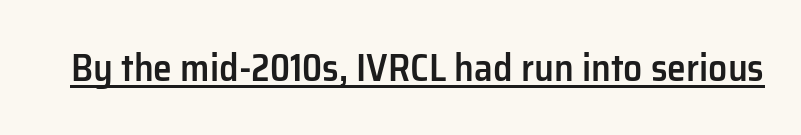
The image shows 38 px semibold sans-serif type, upright; set normal letter spacing, underlined; low stroke contrast and a medium x-height.
